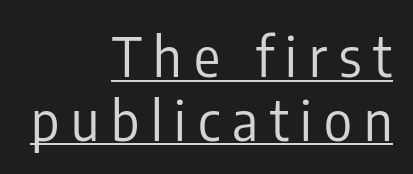
The image shows 54 px regular-weight, condensed sans-serif type, upright; set right-aligned, line spacing 1.18x, unusually wide letter spacing (+0.22 em), underlined; low stroke contrast and a medium x-height.
